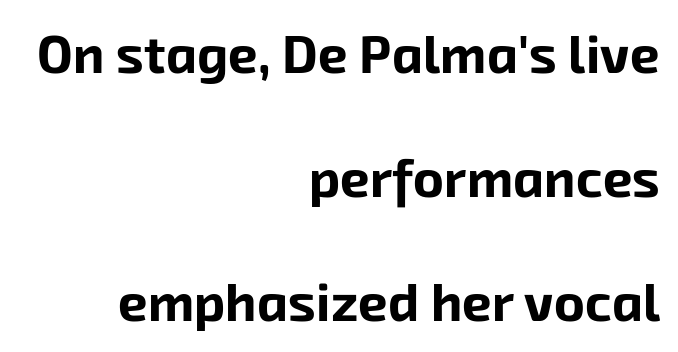
Looks like regular typesetting: each glyph gets only the width it needs. One glance says open: line gaps are wider than usual. Bold? Absolutely — the strokes are thick and heavy. This sample uses plain, unmodified letter spacing.
